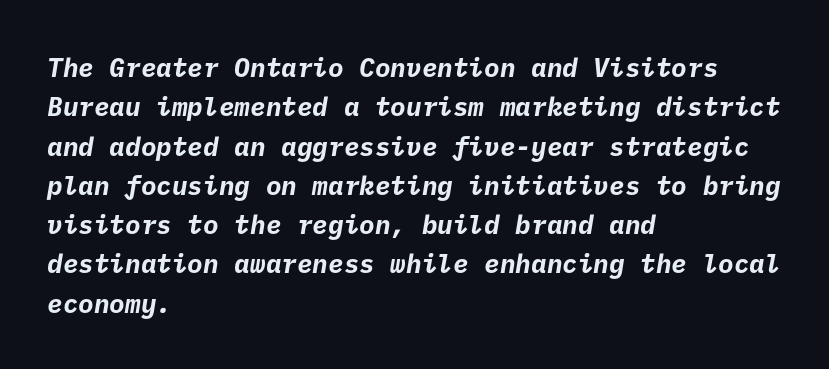
{"bold": "yes", "underline": "no", "align": "left", "line_spacing": "normal", "line_spacing_ratio": 1.51, "letter_spacing": "normal", "letter_spacing_em": 0.0, "glyph_px": 26}
